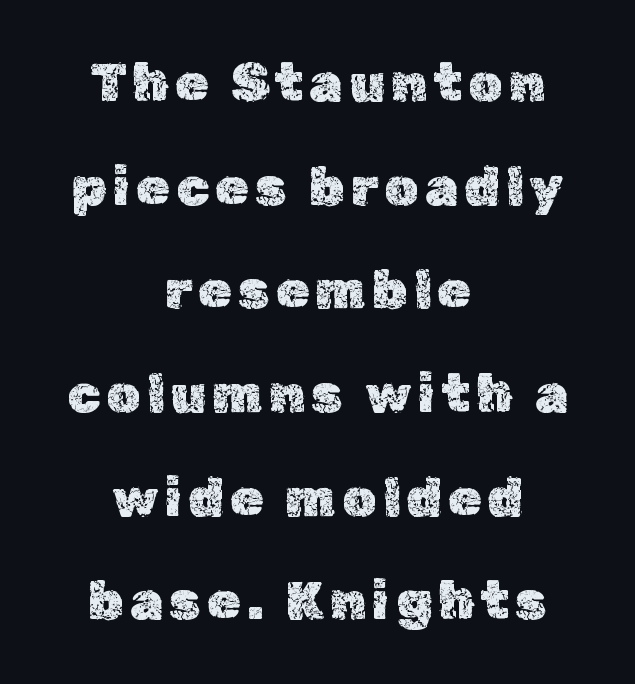
The block of text is sparse from top to bottom, with ample space between rows. Both edges are ragged and mirror each other, which tells us the setting is centered. Think of a printed novel: that variable character pitch is what you see here. The passage shown is not underscored anywhere. Posture: vertical.
